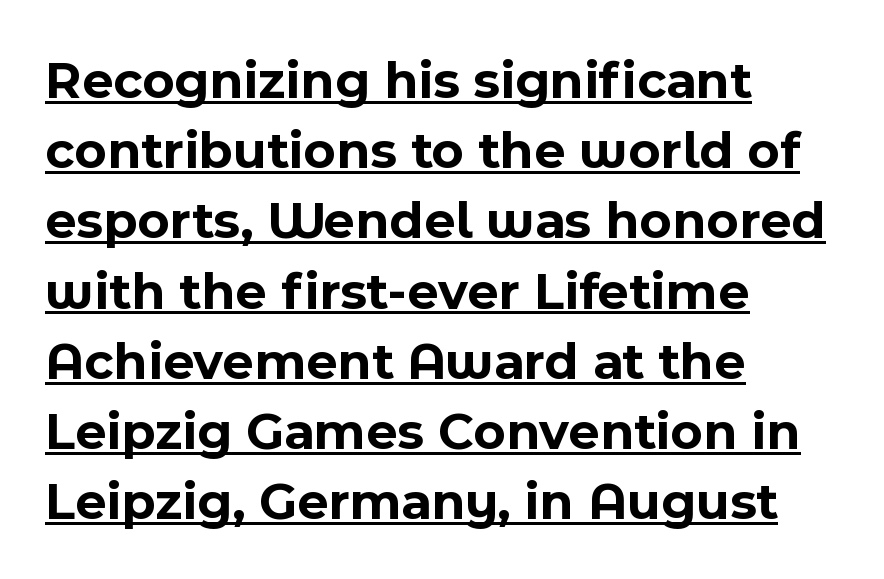
{"serif": "no", "italic": "no", "bold": "yes", "weight": "bold", "width": "normal", "x_height": "medium", "monospaced": "no", "underline": "yes", "align": "left", "line_spacing": "normal", "line_spacing_ratio": 1.3, "letter_spacing": "normal", "letter_spacing_em": 0.0, "glyph_px": 54}
